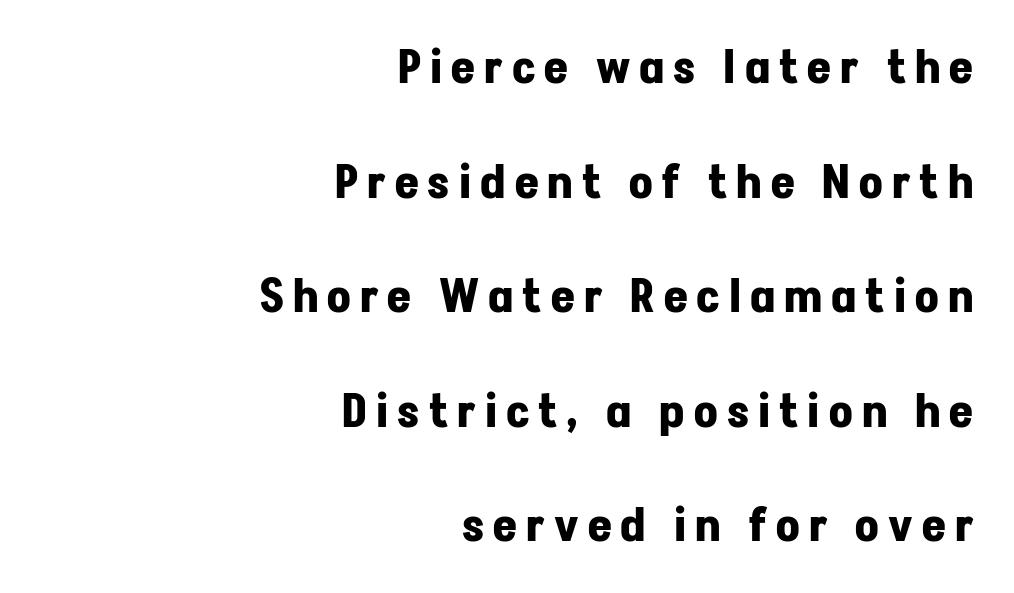
Words float on clear page, feet unadorned. These lines stand farther apart than default settings would place them. Look at the stroke-to-counter ratio: heavy, a bold. The letters advance in unequal steps, a hallmark of proportional type. Reading down the block, your eye finds every line finishing at a fixed right position. Serif or sans? Sans — the stroke terminals are bare.
